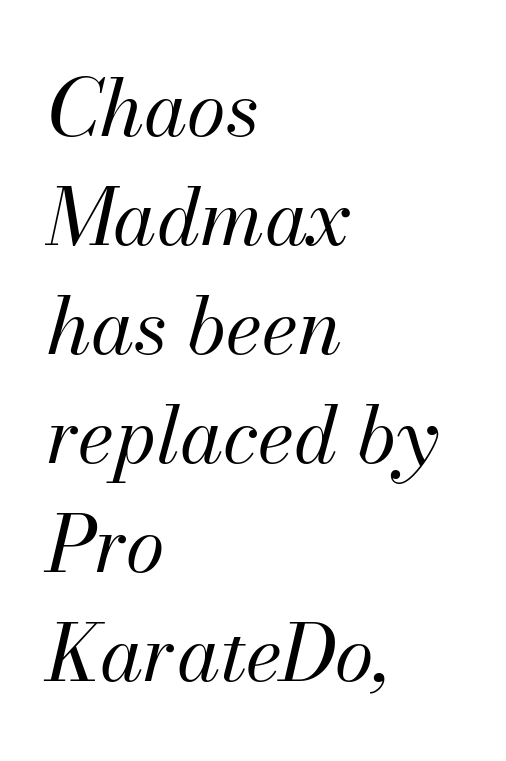
Q: Is the text bold? A: No.
Q: Is the text italic (slanted)? A: Yes, it leans right by about 13 degrees.
Q: Is the text underlined? A: No.
Q: How is the paragraph aligned? A: Left-aligned.
Q: Is the spacing between letters normal or unusually wide? A: Normal.
Q: Is the spacing between lines tight, normal or loose? A: Normal.
Q: Width (condensed, normal, or wide)? A: Normal.
Q: Stroke contrast? A: Medium.
Q: x-height? A: Small.
Q: Monospaced? A: No.
